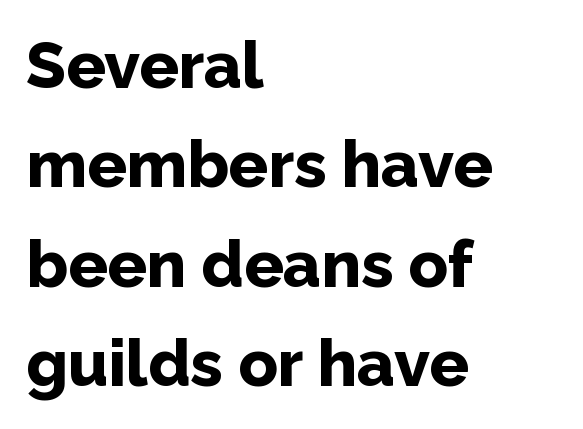
The image shows 65 px bold sans-serif type, upright; set left-aligned, normal line spacing (1.53x), normal letter spacing, not underlined; low stroke contrast and a medium x-height.
